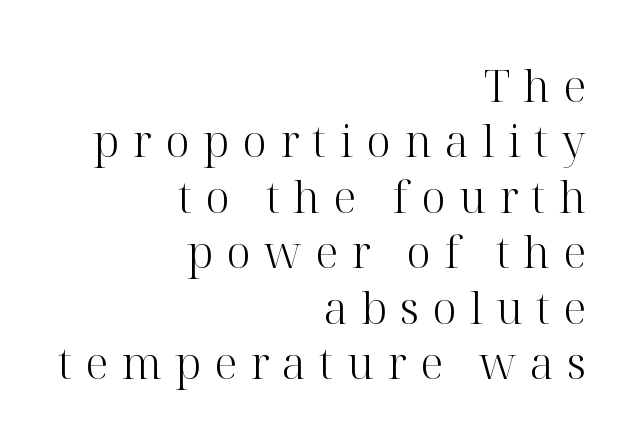
Q: Is the text bold? A: No.
Q: Is the text italic (slanted)? A: No, it is upright.
Q: Is the typeface a serif or a sans-serif typeface? A: Serif.
Q: Is the text underlined? A: No.
Q: How is the paragraph aligned? A: Right-aligned.
Q: Is the spacing between letters normal or unusually wide? A: Unusually wide.
Q: Is the spacing between lines tight, normal or loose? A: Normal.
Q: Width (condensed, normal, or wide)? A: Normal.
Q: Stroke contrast? A: High.
Q: x-height? A: Medium.
Q: Monospaced? A: No.
